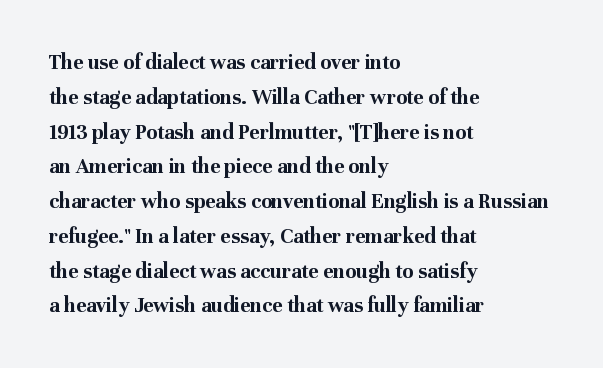
The image shows 22 px bold type, upright; set left-aligned, normal line spacing (1.58x), normal letter spacing, not underlined.
